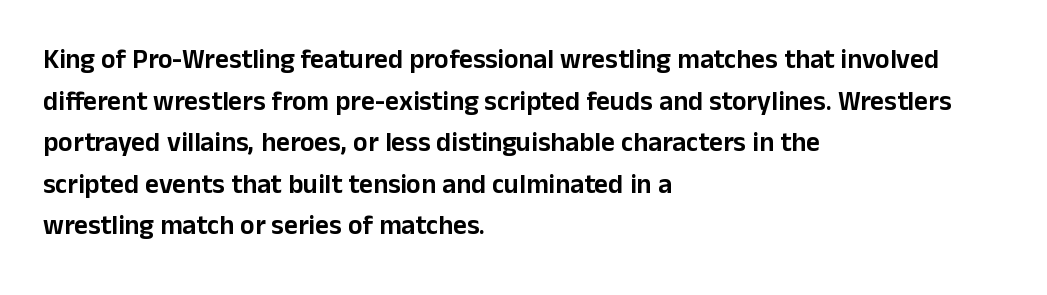
The image shows 27 px text type, upright; set left-aligned, normal line spacing (1.54x), normal letter spacing, not underlined.
